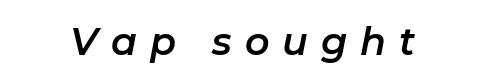
The image shows 38 px text type, italic (leaning right); set unusually wide letter spacing (+0.34 em), not underlined; low stroke contrast and a medium x-height.
